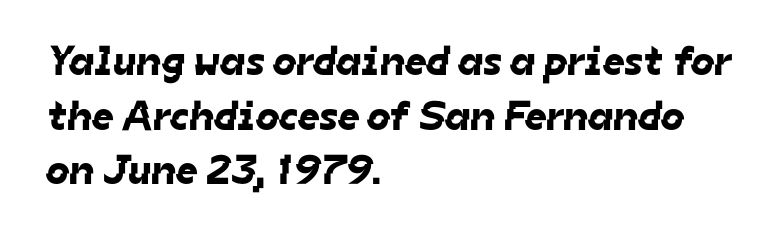
The image shows 42 px sans-serif type; set left-aligned, normal line spacing (1.3x), normal letter spacing, not underlined; low stroke contrast and a medium x-height.
